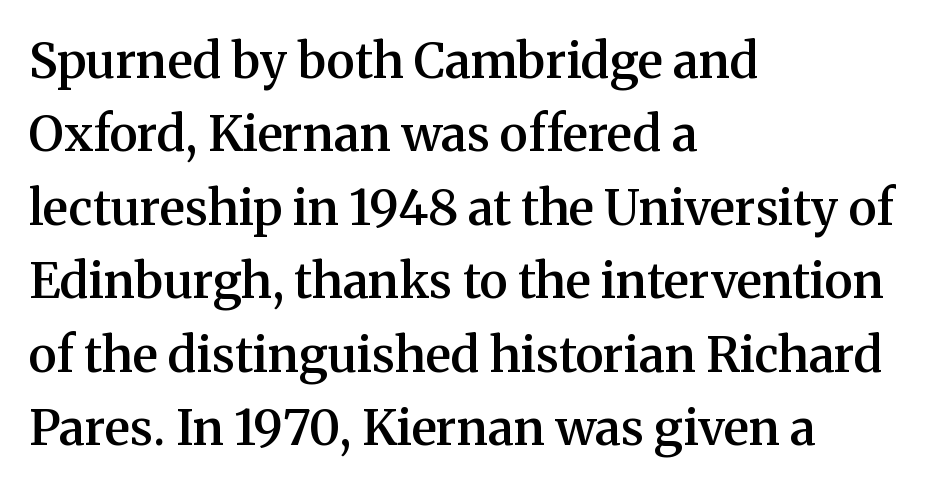
The image shows 49 px semibold serif type, upright; set left-aligned, normal line spacing (1.5x), normal letter spacing, not underlined; medium stroke contrast and a medium x-height.
